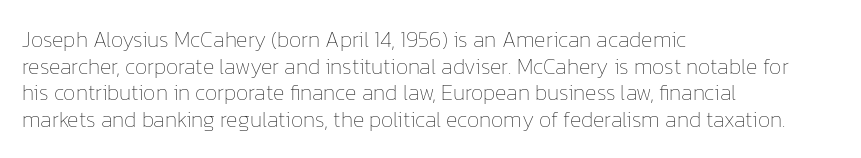
Q: Is the text bold? A: No.
Q: Is the text italic (slanted)? A: No, it is upright.
Q: Is the text underlined? A: No.
Q: How is the paragraph aligned? A: Left-aligned.
Q: Is the spacing between letters normal or unusually wide? A: Normal.
